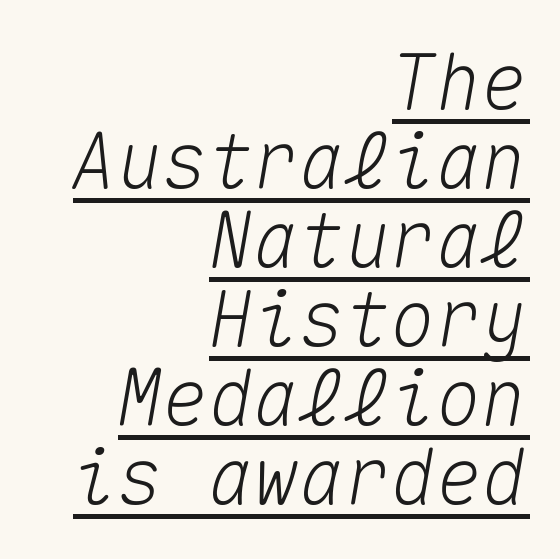
{"italic": "yes", "lean": "right", "slant_degrees": 10, "width": "normal", "stroke_contrast": "medium", "x_height": "medium", "monospaced": "yes", "underline": "yes", "align": "right", "line_spacing": "tight", "line_spacing_ratio": 1.04, "letter_spacing": "normal", "letter_spacing_em": 0.0, "glyph_px": 76}
